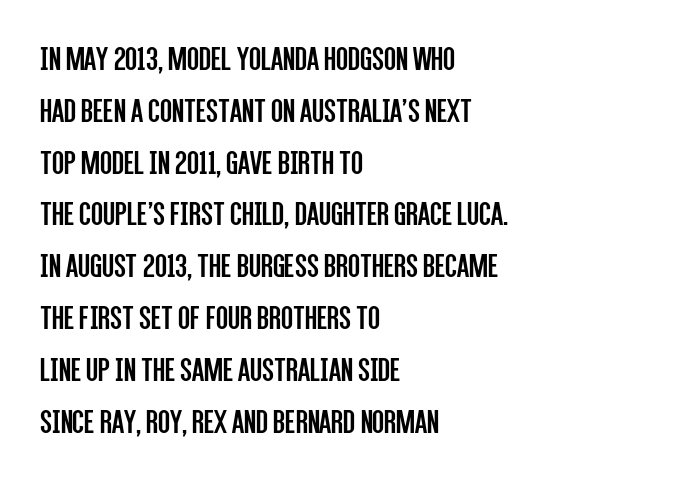
Left-aligned paragraph, ragged on the right. Here the designer chose a conventional face with non-uniform glyph widths. The foot of each line stays bare and open. The typeface has the unassuming heft of standard copy or less. Rows of type keep a routine distance in the vertical direction.
